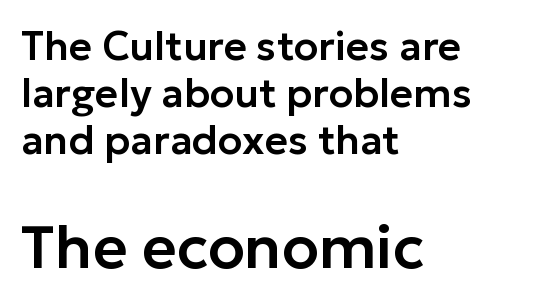
Q: Is the text italic (slanted)? A: No, it is upright.
Q: Is the typeface a serif or a sans-serif typeface? A: Sans-serif.
Q: Is the text underlined? A: No.
Q: How is the paragraph aligned? A: Left-aligned.
Q: Is the spacing between letters normal or unusually wide? A: Normal.
Q: Which block of text is set in a larger size, the first (top) or the second (bottom)? A: The second (bottom) one.
Q: Width (condensed, normal, or wide)? A: Normal.
Q: Stroke contrast? A: Low.
Q: x-height? A: Medium.
Q: Monospaced? A: No.
